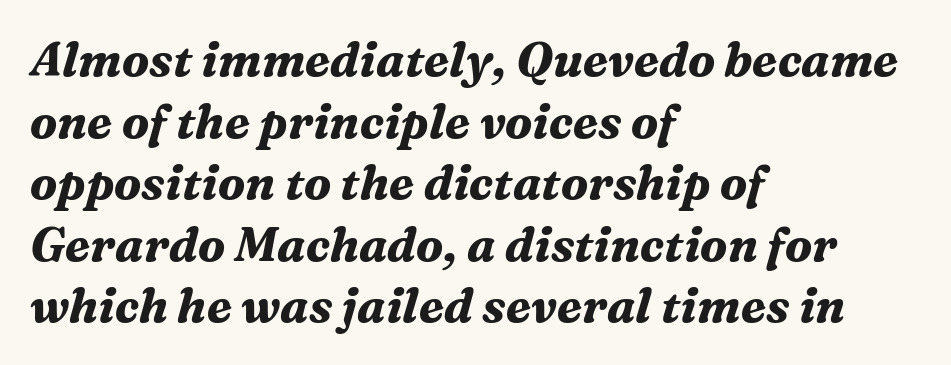
The image shows 47 px bold serif type, italic (leaning right); set left-aligned, normal line spacing (1.31x), normal letter spacing, not underlined; medium stroke contrast and a medium x-height.
